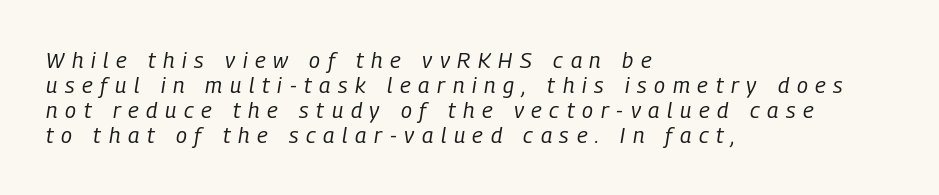
{"italic": "yes", "lean": "right", "slant_degrees": 9, "bold": "no", "underline": "no", "align": "left", "line_spacing": "tight", "line_spacing_ratio": 1.14, "letter_spacing": "wide", "letter_spacing_em": 0.35, "glyph_px": 22}
